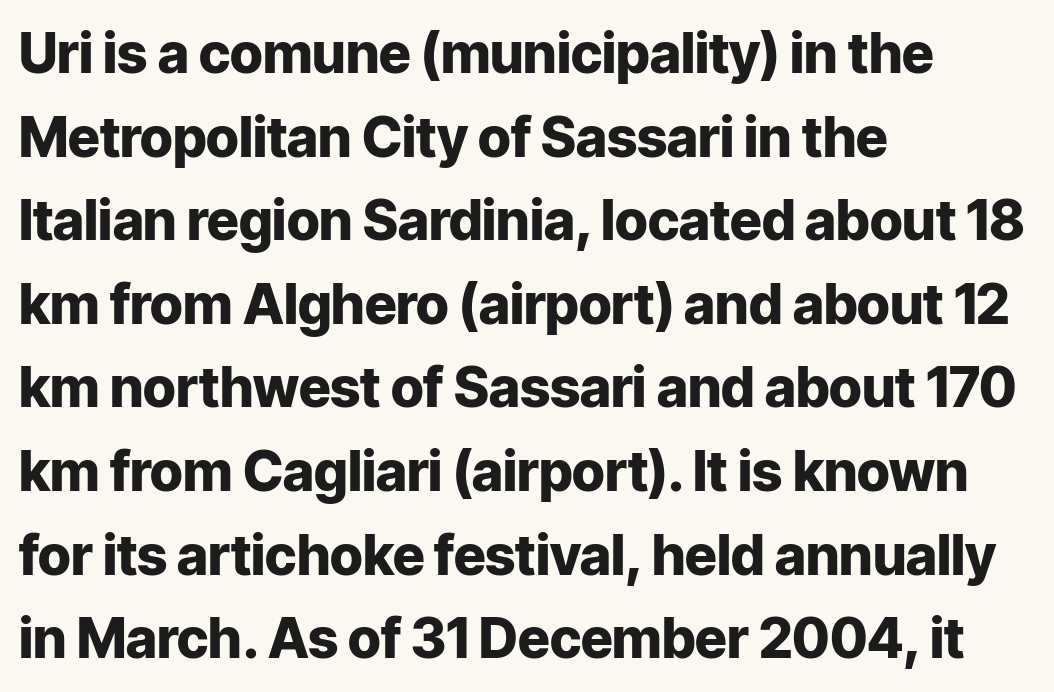
The image shows 55 px heavy sans-serif type, upright; set left-aligned, normal line spacing (1.52x), normal letter spacing, not underlined; low stroke contrast and a medium x-height.
